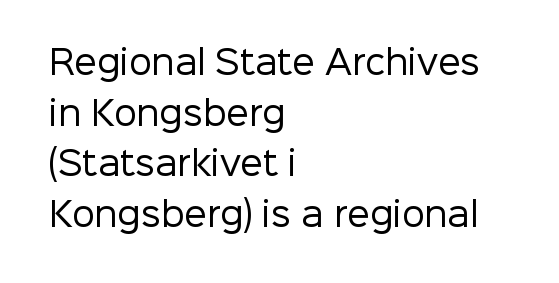
The image shows 32 px regular-weight sans-serif type, upright; set left-aligned, normal line spacing (1.58x), normal letter spacing, not underlined; low stroke contrast and a medium x-height.
